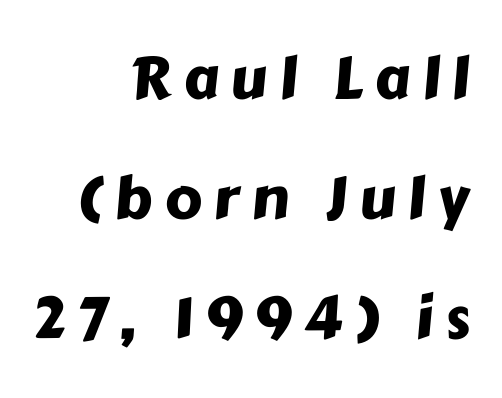
The image shows 58 px sans-serif type; set right-aligned, loose line spacing (2.07x), unusually wide letter spacing (+0.21 em), not underlined; low stroke contrast and a medium x-height.
